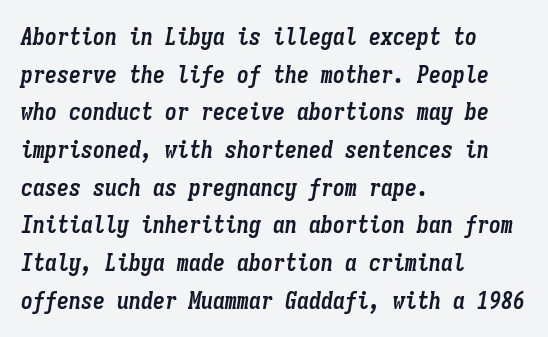
The image shows 24 px bold type, italic (leaning right); set left-aligned, normal line spacing (1.57x), normal letter spacing, not underlined.
